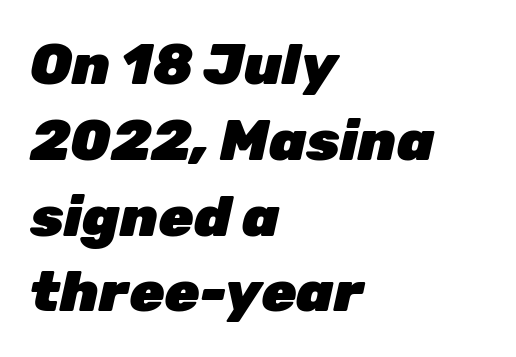
The image shows 57 px heavy type, italic (leaning right); set left-aligned, normal line spacing (1.33x), normal letter spacing, not underlined; low stroke contrast and a medium x-height.
